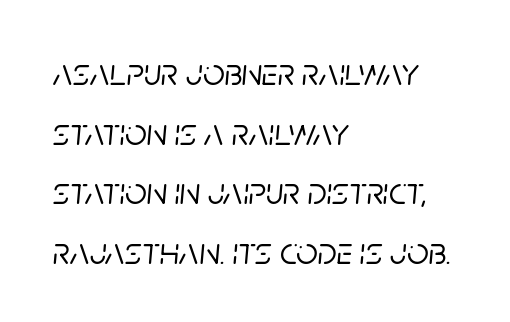
{"italic": "yes", "lean": "right", "slant_degrees": 5, "width": "normal", "stroke_contrast": "low", "x_height": "large", "monospaced": "no", "underline": "no", "align": "left", "line_spacing": "normal", "line_spacing_ratio": 1.57, "letter_spacing": "normal", "letter_spacing_em": 0.0, "glyph_px": 38}
